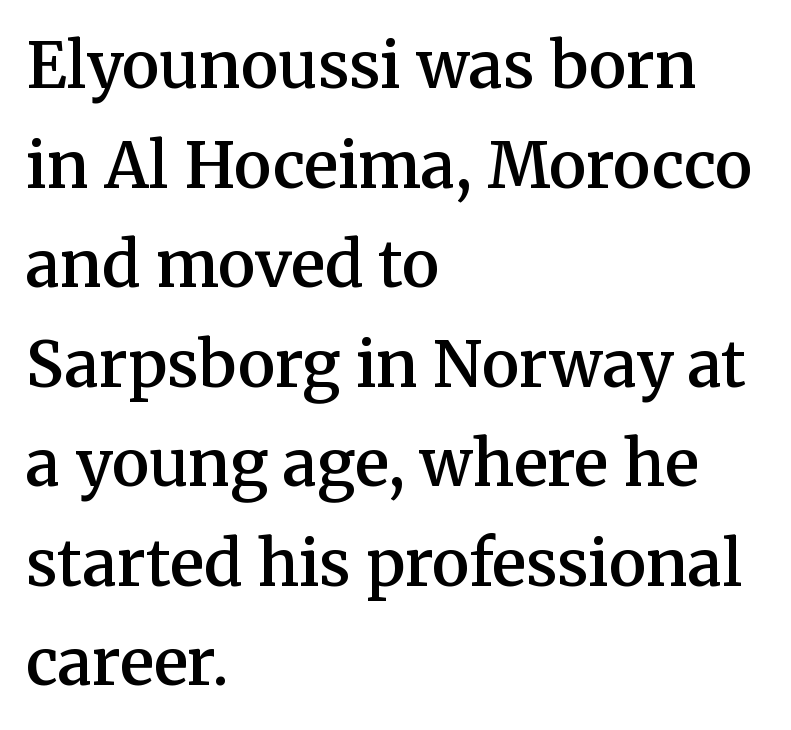
The glyphs have the mass of a demibold cut, below bold. The letters carry serifs — small finishing strokes at the ends of their stems. Looks like regular typesetting: each glyph gets only the width it needs. Bare-footed words on every line. If you drew a ruler down the left edge, every line would touch it. Characters remain perfectly vertical along every line.
